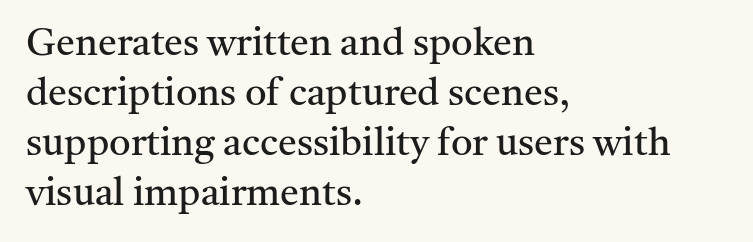
Q: Is the text bold? A: No.
Q: Is the text italic (slanted)? A: No, it is upright.
Q: Is the typeface a serif or a sans-serif typeface? A: Serif.
Q: Is the text underlined? A: No.
Q: How is the paragraph aligned? A: Left-aligned.
Q: Is the spacing between letters normal or unusually wide? A: Normal.
Q: Is the spacing between lines tight, normal or loose? A: Normal.
Q: Width (condensed, normal, or wide)? A: Normal.
Q: Stroke contrast? A: Medium.
Q: x-height? A: Medium.
Q: Monospaced? A: No.
